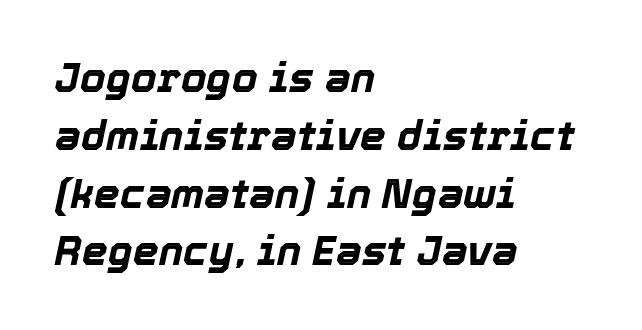
Is this a fixed-width face? No — the glyphs have proportional, varying widths. The paragraph shown leans on its left margin. No extra tracking has been applied to these lines. Set as a true bold cut, around the 700 mark.
